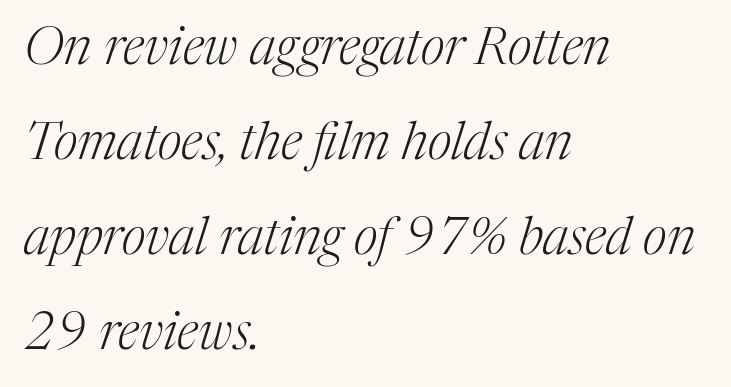
{"serif": "yes", "italic": "yes", "lean": "right", "slant_degrees": 17, "bold": "no", "weight": "light", "width": "normal", "stroke_contrast": "medium", "x_height": "medium", "monospaced": "no", "underline": "no", "align": "left", "line_spacing_ratio": 1.83, "letter_spacing": "normal", "letter_spacing_em": 0.0, "glyph_px": 52}
